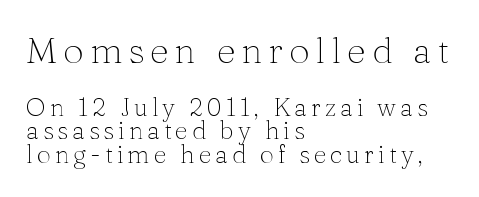
The image shows 37 px thin serif type, upright; set left-aligned, tight line spacing (0.95x), not underlined; the first (top) block is 1.48x larger; medium stroke contrast and a medium x-height.
